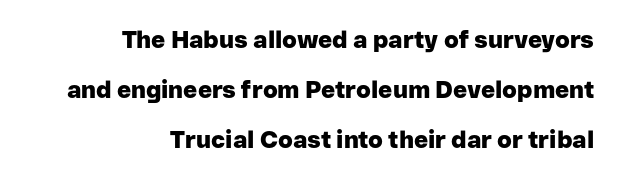
The letters sit at their default tracking, neither squeezed nor spread. Visually the block forms a straight wall on the right and a jagged coastline on the left. Leading is clearly above the norm, producing a sparse column. Is there any slant? The stems are plumb.
